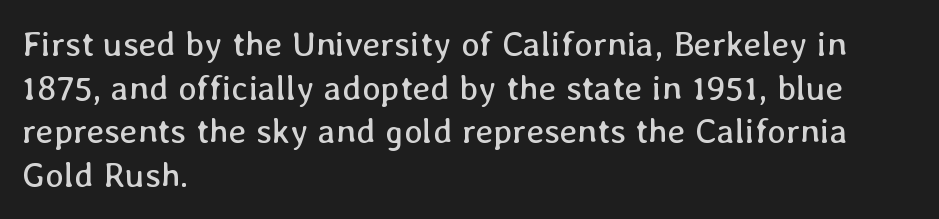
{"italic": "no", "bold": "no", "weight": "regular", "width": "normal", "stroke_contrast": "low", "x_height": "medium", "monospaced": "no", "underline": "no", "align": "left", "line_spacing": "normal", "line_spacing_ratio": 1.25, "letter_spacing": "normal", "letter_spacing_em": 0.0, "glyph_px": 35}
